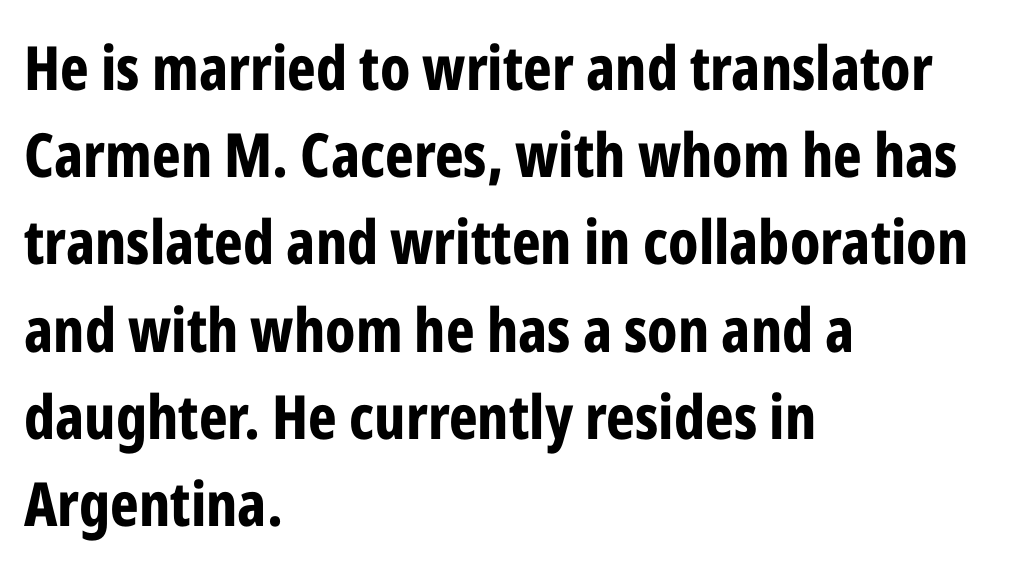
The image shows 61 px bold, condensed sans-serif type, upright; set left-aligned, normal line spacing (1.43x), normal letter spacing, not underlined; low stroke contrast and a medium x-height.
